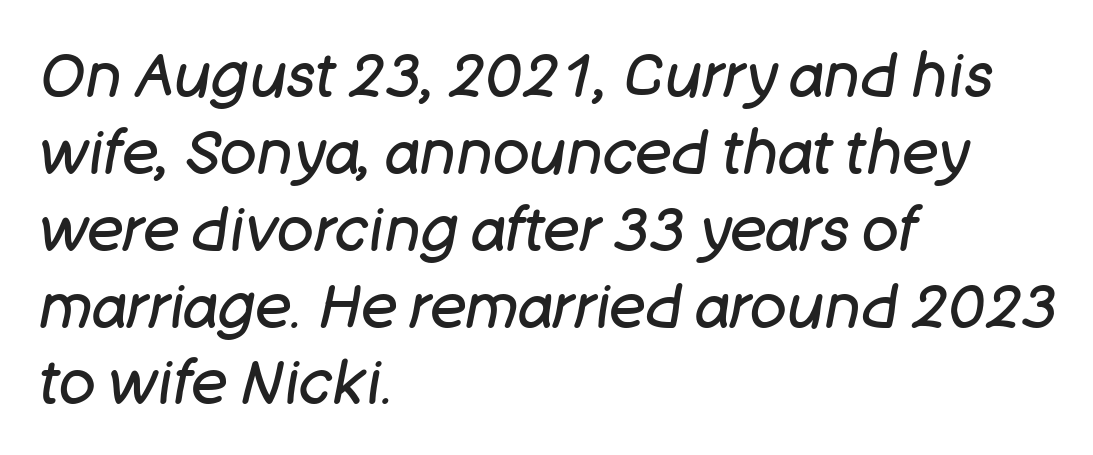
{"italic": "yes", "lean": "right", "slant_degrees": 11, "bold": "no", "weight": "regular", "width": "normal", "stroke_contrast": "low", "x_height": "large", "monospaced": "no", "underline": "no", "align": "left", "line_spacing": "normal", "line_spacing_ratio": 1.26, "letter_spacing": "normal", "letter_spacing_em": 0.0, "glyph_px": 61}
